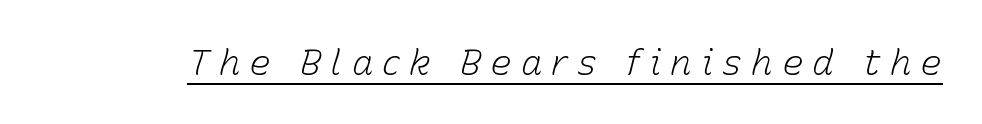
{"italic": "yes", "lean": "right", "slant_degrees": 15, "bold": "no", "weight": "light", "width": "normal", "stroke_contrast": "low", "x_height": "medium", "monospaced": "no", "underline": "yes", "letter_spacing": "wide", "letter_spacing_em": 0.25, "glyph_px": 36}
